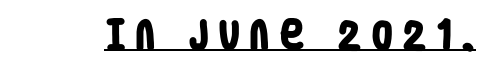
{"serif": "no", "bold": "yes", "weight": "heavy", "width": "condensed", "stroke_contrast": "low", "x_height": "large", "monospaced": "no", "underline": "yes", "letter_spacing": "wide", "letter_spacing_em": 0.29, "glyph_px": 31}
